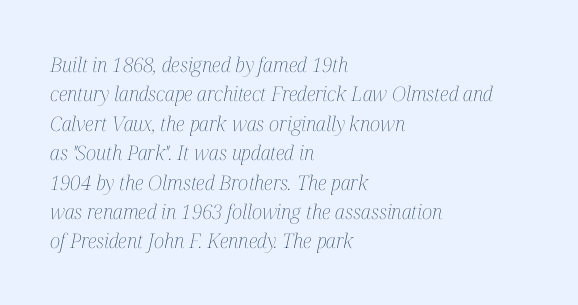
{"italic": "yes", "lean": "right", "slant_degrees": 12, "bold": "no", "underline": "no", "align": "left", "line_spacing": "normal", "line_spacing_ratio": 1.47, "letter_spacing": "normal", "letter_spacing_em": 0.0, "glyph_px": 20}
